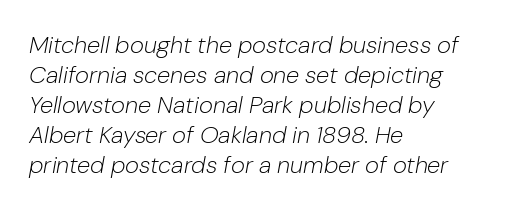
The image shows 24 px text type, italic (leaning right); set left-aligned, normal line spacing (1.25x), normal letter spacing, not underlined.
